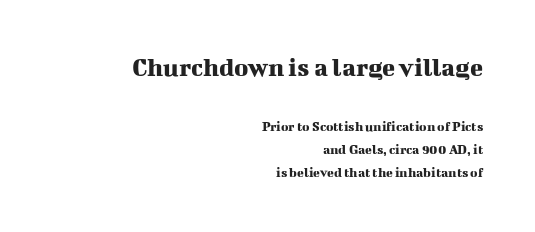
{"italic": "no", "underline": "no", "align": "right", "line_spacing": "normal", "line_spacing_ratio": 1.64, "letter_spacing": "normal", "letter_spacing_em": 0.0, "larger_block": "first", "size_ratio": 1.93, "glyph_px": 27}
